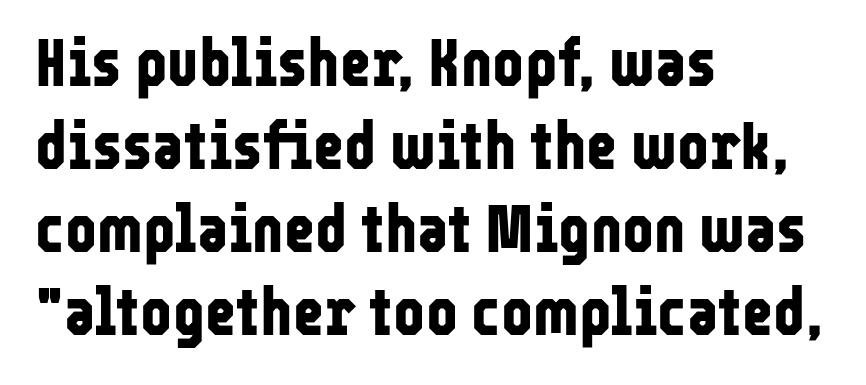
The image shows 67 px bold, condensed sans-serif type, upright; set left-aligned, line spacing 1.24x, normal letter spacing, not underlined; low stroke contrast and a medium x-height.
